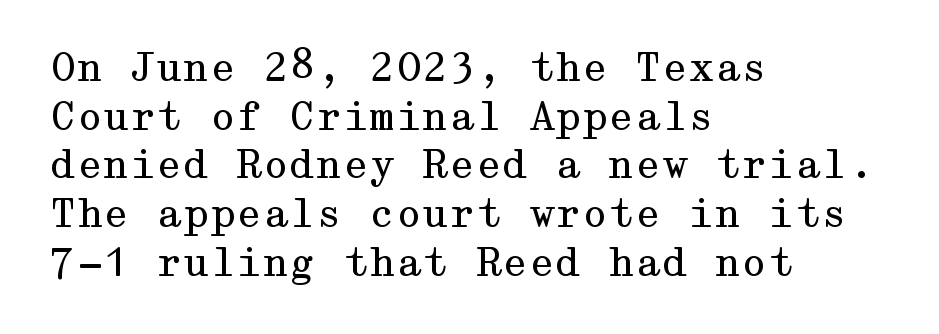
Letters have the restrained weight of plain body copy at most. Line starts are locked; line ends wander. Decoration check: the copy has no underline. Interline gaps are of average width in this sample. Italic? Not at all — the glyphs are vertical.
